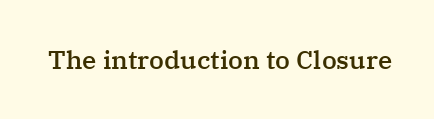
The image shows 26 px text type, upright; set normal letter spacing, not underlined.
